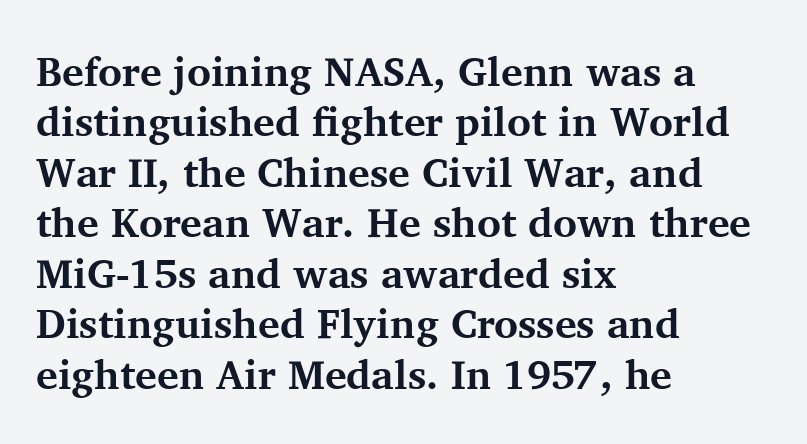
Q: Is the text bold? A: Yes.
Q: Is the text italic (slanted)? A: No, it is upright.
Q: Is the typeface a serif or a sans-serif typeface? A: Serif.
Q: Is the text underlined? A: No.
Q: How is the paragraph aligned? A: Left-aligned.
Q: Is the spacing between letters normal or unusually wide? A: Normal.
Q: Width (condensed, normal, or wide)? A: Normal.
Q: Stroke contrast? A: Medium.
Q: x-height? A: Medium.
Q: Monospaced? A: No.
